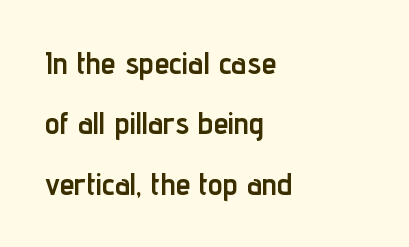
The image shows 30 px semibold, condensed sans-serif type, upright; set left-aligned, loose line spacing (2.01x), normal letter spacing, not underlined; low stroke contrast and a medium x-height.
